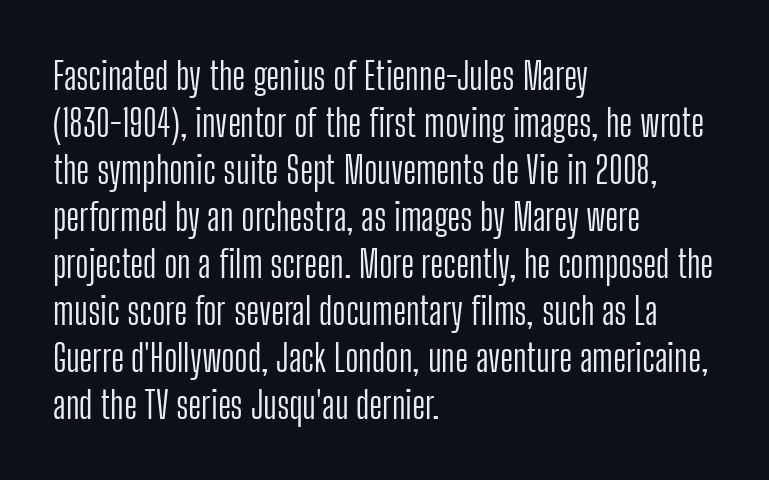
The image shows 37 px light, condensed sans-serif type, upright; set left-aligned, normal line spacing (1.27x), normal letter spacing, not underlined; low stroke contrast and a medium x-height.
